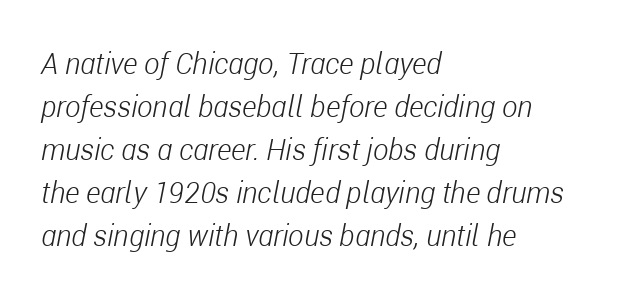
Q: Is the text bold? A: No.
Q: Is the text italic (slanted)? A: Yes, it leans right by about 11 degrees.
Q: Is the text underlined? A: No.
Q: How is the paragraph aligned? A: Left-aligned.
Q: Is the spacing between letters normal or unusually wide? A: Normal.
Q: Is the spacing between lines tight, normal or loose? A: Normal.
Q: Width (condensed, normal, or wide)? A: Condensed.
Q: Stroke contrast? A: Low.
Q: x-height? A: Medium.
Q: Monospaced? A: No.
